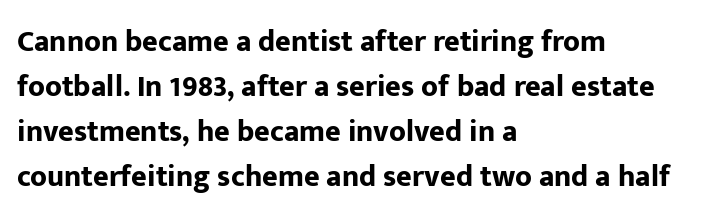
{"serif": "no", "italic": "no", "bold": "yes", "weight": "bold", "width": "normal", "stroke_contrast": "low", "x_height": "medium", "monospaced": "no", "underline": "no", "align": "left", "line_spacing": "normal", "line_spacing_ratio": 1.5, "letter_spacing": "normal", "letter_spacing_em": 0.0, "glyph_px": 30}
